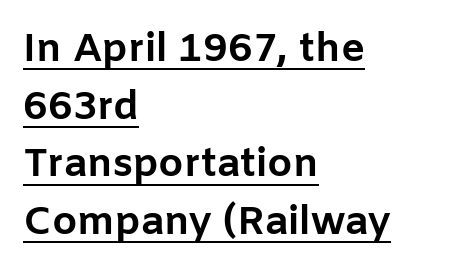
Caption: multi-line text, flush left, ragged right. These words are printed bold, with thick strokes throughout. Here the designer chose a conventional face with non-uniform glyph widths. The passage shown stacks its lines at a standard gap. This is underlined copy, the kind a proofreader might mark for attention. These lines keep a tight, regular rhythm from letter to letter.
